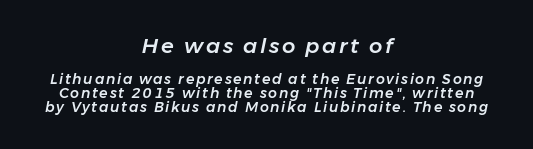
The image shows 21 px text type, italic (leaning right); set centered, tight line spacing (1.01x), not underlined; the first (top) block is 1.5x larger.
